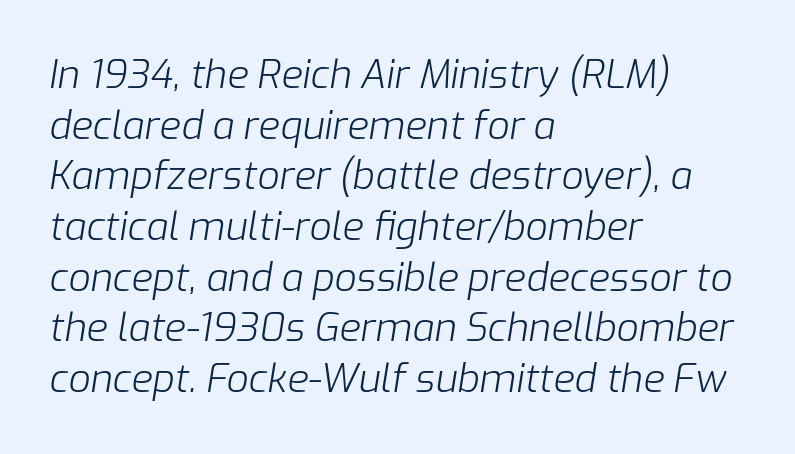
Q: Is the text bold? A: No.
Q: Is the text italic (slanted)? A: Yes, it leans right by about 9 degrees.
Q: Is the text underlined? A: No.
Q: How is the paragraph aligned? A: Left-aligned.
Q: Is the spacing between letters normal or unusually wide? A: Normal.
Q: Is the spacing between lines tight, normal or loose? A: Normal.
Q: Width (condensed, normal, or wide)? A: Normal.
Q: Stroke contrast? A: Low.
Q: x-height? A: Medium.
Q: Monospaced? A: No.
